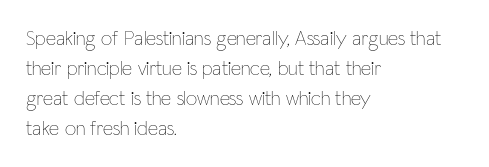
The image shows 20 px text type, upright; set left-aligned, normal line spacing (1.5x), normal letter spacing, not underlined.
